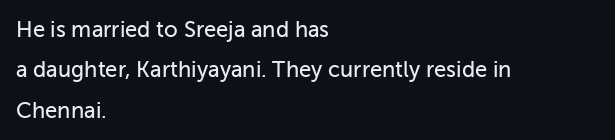
{"italic": "no", "underline": "no", "align": "left", "line_spacing_ratio": 1.83, "letter_spacing": "normal", "letter_spacing_em": 0.0, "glyph_px": 22}
